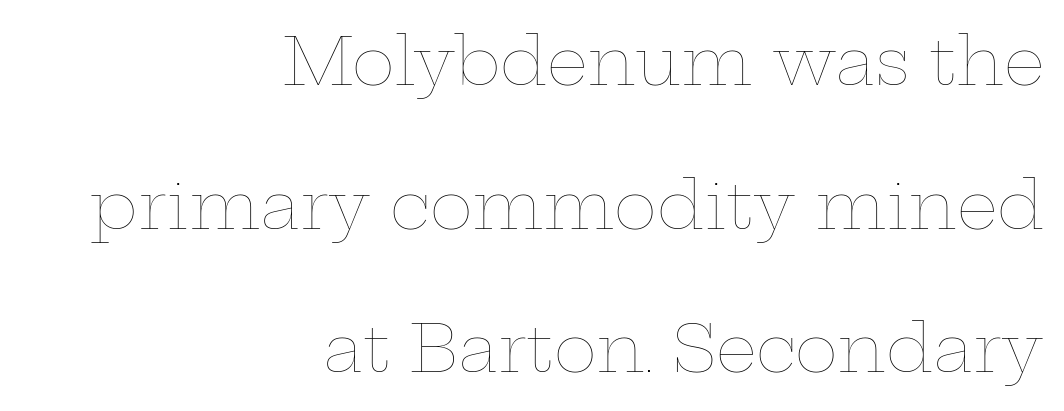
Q: Is the text bold? A: No.
Q: Is the text italic (slanted)? A: No, it is upright.
Q: Is the text underlined? A: No.
Q: How is the paragraph aligned? A: Right-aligned.
Q: Is the spacing between letters normal or unusually wide? A: Normal.
Q: Is the spacing between lines tight, normal or loose? A: Loose.
Q: Width (condensed, normal, or wide)? A: Wide.
Q: Stroke contrast? A: Low.
Q: x-height? A: Medium.
Q: Monospaced? A: No.
